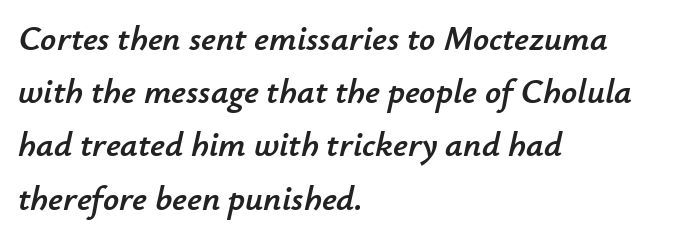
{"italic": "yes", "lean": "right", "slant_degrees": 12, "width": "normal", "stroke_contrast": "low", "x_height": "small", "monospaced": "no", "underline": "no", "align": "left", "line_spacing": "normal", "line_spacing_ratio": 1.52, "letter_spacing": "normal", "letter_spacing_em": 0.0, "glyph_px": 35}
